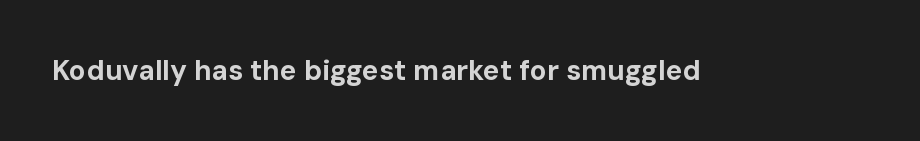
{"serif": "no", "italic": "no", "bold": "yes", "weight": "bold", "width": "normal", "stroke_contrast": "low", "x_height": "medium", "monospaced": "no", "underline": "no", "letter_spacing": "normal", "letter_spacing_em": 0.0, "glyph_px": 28}
